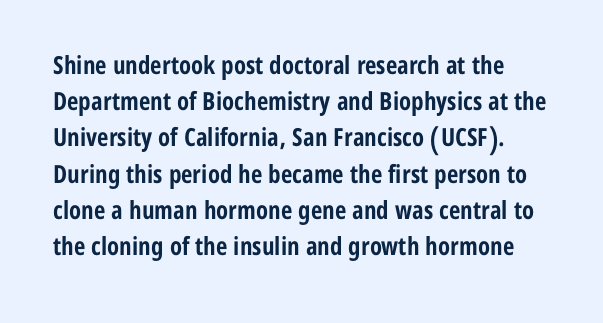
A typesetter would mark this as roman, not italic. Words appear dense and cohesive because spacing is normal. Summary of weight: heavy, a full bold. The gap between lines stays unmarked.
